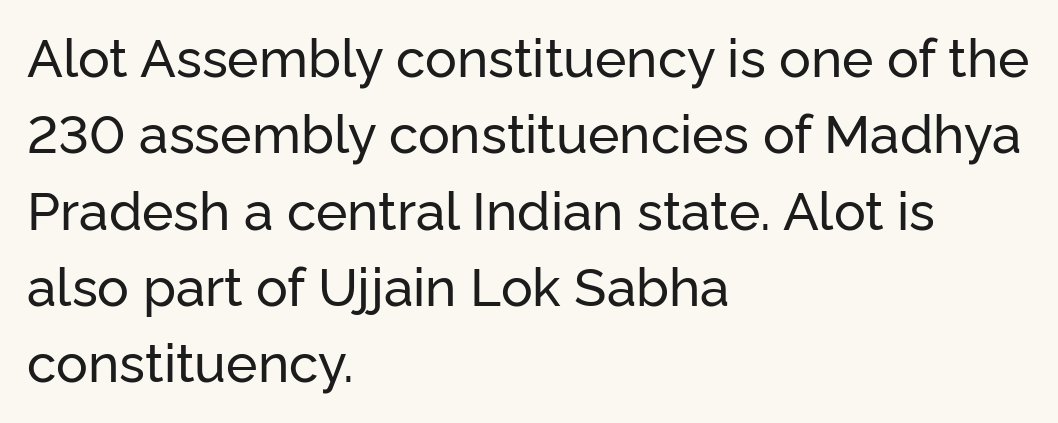
The image shows 53 px sans-serif type, upright; set left-aligned, normal line spacing (1.44x), normal letter spacing, not underlined; low stroke contrast and a medium x-height.
